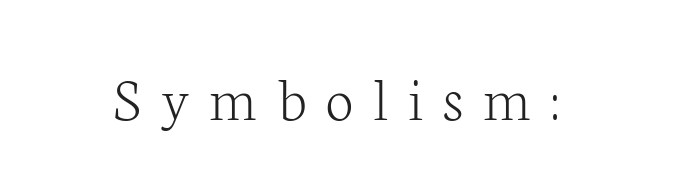
Q: Is the text bold? A: No.
Q: Is the text italic (slanted)? A: No, it is upright.
Q: Is the typeface a serif or a sans-serif typeface? A: Serif.
Q: Is the text underlined? A: No.
Q: Is the spacing between letters normal or unusually wide? A: Unusually wide.
Q: Width (condensed, normal, or wide)? A: Normal.
Q: Stroke contrast? A: Low.
Q: x-height? A: Medium.
Q: Monospaced? A: No.
